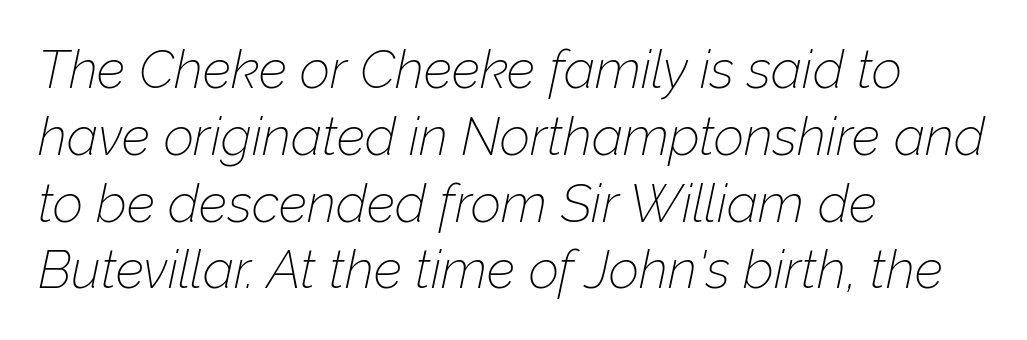
Q: Is the text bold? A: No.
Q: Is the text italic (slanted)? A: Yes, it leans right by about 12 degrees.
Q: Is the text underlined? A: No.
Q: How is the paragraph aligned? A: Left-aligned.
Q: Is the spacing between letters normal or unusually wide? A: Normal.
Q: Is the spacing between lines tight, normal or loose? A: Normal.
Q: Width (condensed, normal, or wide)? A: Normal.
Q: Stroke contrast? A: Low.
Q: x-height? A: Medium.
Q: Monospaced? A: No.
